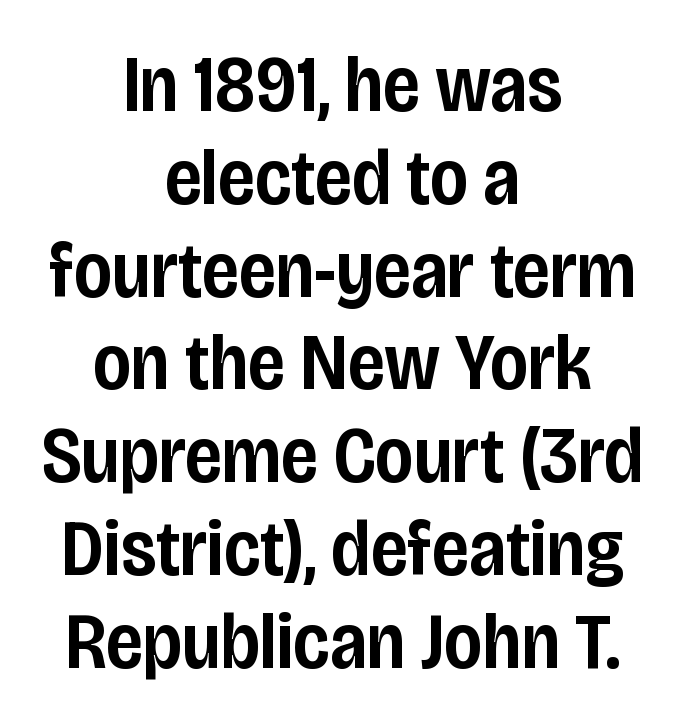
Q: Is the text bold? A: Semi-bold.
Q: Is the text italic (slanted)? A: No, it is upright.
Q: Is the typeface a serif or a sans-serif typeface? A: Sans-serif.
Q: Is the text underlined? A: No.
Q: How is the paragraph aligned? A: Centered.
Q: Is the spacing between letters normal or unusually wide? A: Normal.
Q: Width (condensed, normal, or wide)? A: Condensed.
Q: Stroke contrast? A: Low.
Q: x-height? A: Large.
Q: Monospaced? A: No.
